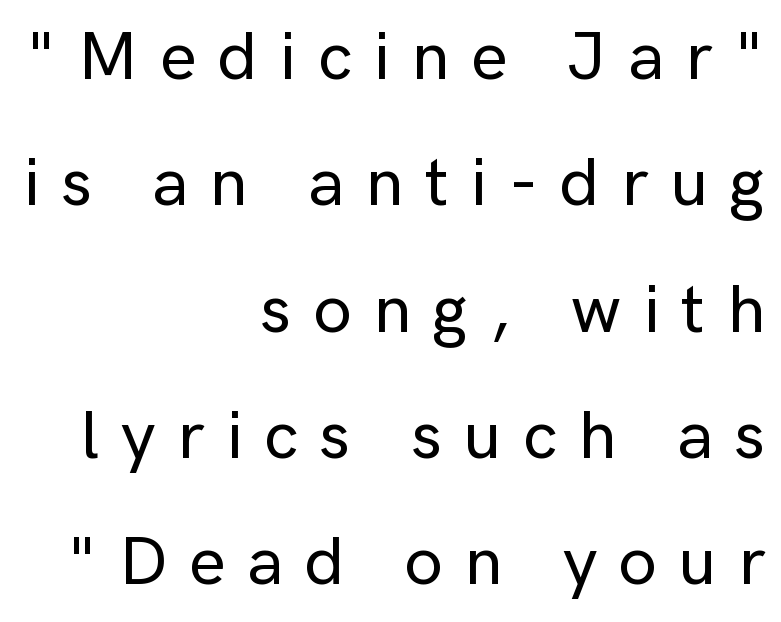
The image shows 69 px sans-serif type, upright; set right-aligned, line spacing 1.83x, unusually wide letter spacing (+0.31 em), not underlined; low stroke contrast and a medium x-height.
